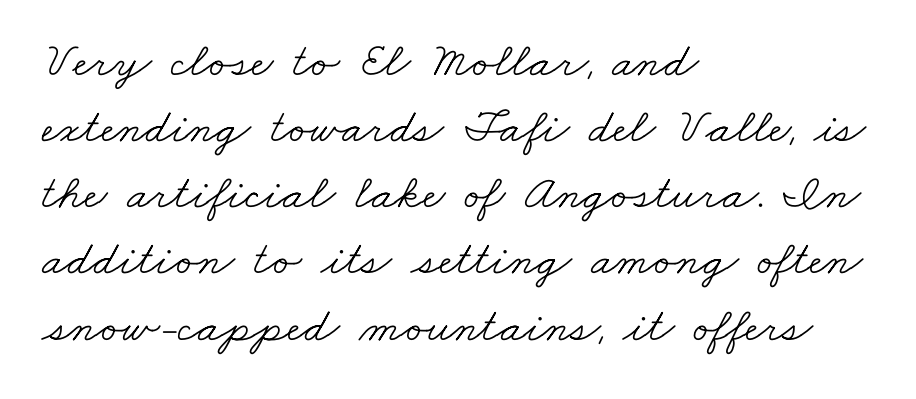
The image shows 49 px light, wide serif type; set left-aligned, normal line spacing (1.35x), normal letter spacing, not underlined; low stroke contrast and a small x-height.
